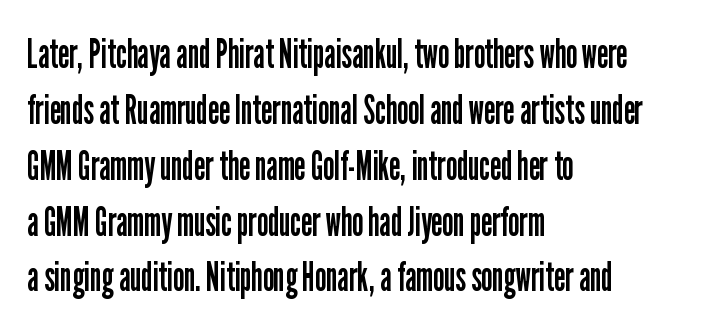
The rendering shows plain stroke endings on the letterforms — a sans-serif design. The words here are not underlined. Tracking value appears to be zero — textbook default spacing. The text block is weighted toward the left margin, trailing off unevenly rightward. The face used here is proportionally spaced, like ordinary book or web type. Rendered with straight, roman letterforms.
